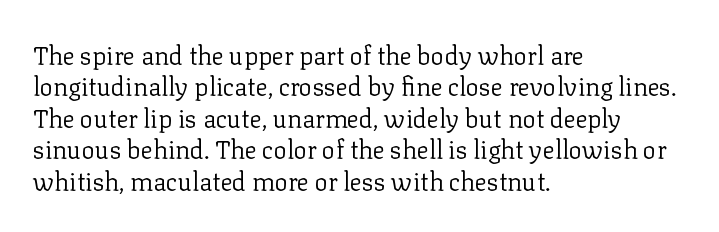
{"italic": "no", "bold": "no", "underline": "no", "align": "left", "line_spacing": "normal", "line_spacing_ratio": 1.26, "letter_spacing": "normal", "letter_spacing_em": 0.0, "glyph_px": 25}
